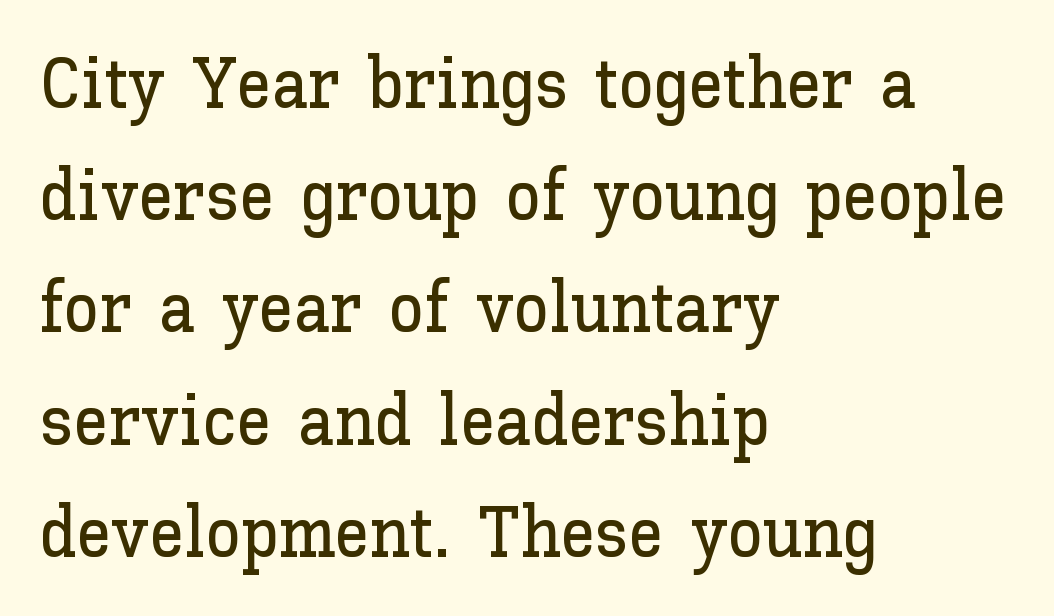
The image shows 71 px text type, upright; set left-aligned, normal line spacing (1.58x), normal letter spacing, not underlined; low stroke contrast and a medium x-height.
